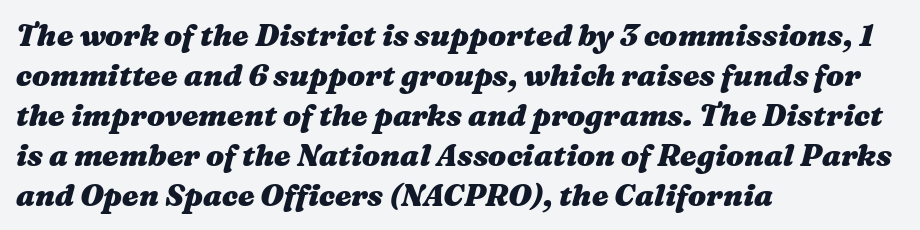
Look at the stroke-to-counter ratio: heavy, a bold. Nobody drew a line under any word here. The whole block is typeset with a tilt. Honestly, the row spacing looks completely unremarkable. Line beginnings align vertically; line endings do not. Do the characters align in a grid? No, the font is proportional.
